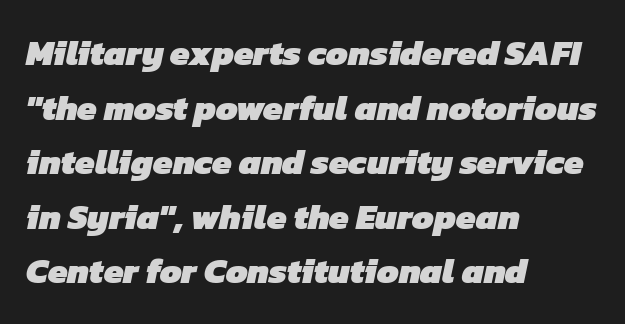
Students, note that the glyphs here touch the page at normal intervals. Each line starts at the same left margin while the right side varies. I'd call this a sans setting — the letters go barefoot. A dark, heavy texture on the line: the type is bold. Successive baselines arrive at the customary interval.
